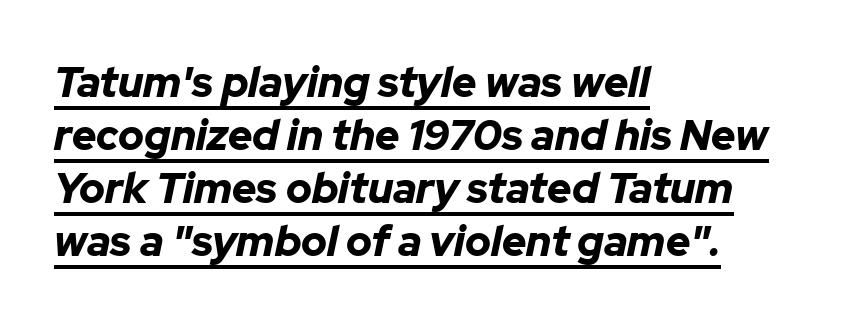
{"italic": "yes", "lean": "right", "slant_degrees": 12, "bold": "yes", "weight": "bold", "width": "normal", "stroke_contrast": "low", "x_height": "medium", "monospaced": "no", "underline": "yes", "align": "left", "line_spacing": "normal", "line_spacing_ratio": 1.26, "letter_spacing": "normal", "letter_spacing_em": 0.0, "glyph_px": 42}
